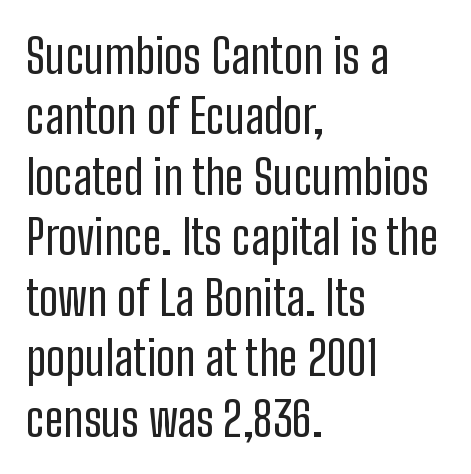
{"serif": "no", "italic": "no", "bold": "no", "weight": "regular", "width": "condensed", "stroke_contrast": "low", "x_height": "medium", "monospaced": "no", "underline": "no", "align": "left", "line_spacing": "normal", "line_spacing_ratio": 1.26, "letter_spacing": "normal", "letter_spacing_em": 0.0, "glyph_px": 48}
